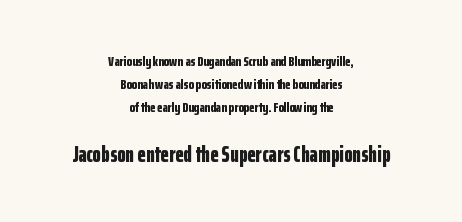
Q: Is the text bold? A: Yes.
Q: Is the text italic (slanted)? A: No, it is upright.
Q: Is the text underlined? A: No.
Q: How is the paragraph aligned? A: Centered.
Q: Is the spacing between letters normal or unusually wide? A: Normal.
Q: Is the spacing between lines tight, normal or loose? A: Normal.
Q: Which block of text is set in a larger size, the first (top) or the second (bottom)? A: The second (bottom) one.
